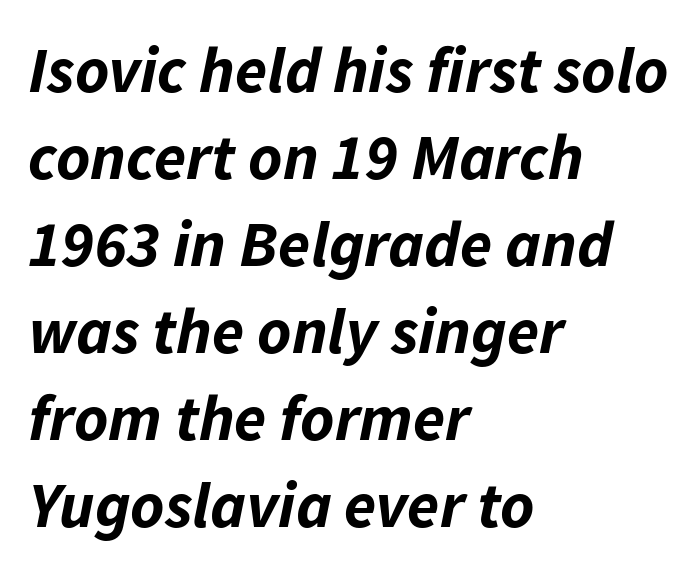
The image shows 65 px bold type, italic (leaning right); set left-aligned, normal line spacing (1.34x), normal letter spacing, not underlined; low stroke contrast and a medium x-height.
